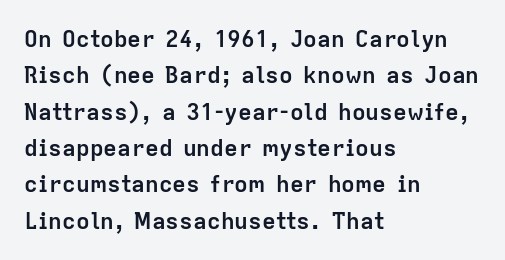
The text block is weighted toward the left margin, trailing off unevenly rightward. These lines carry a lot of weight — the face is fully bold. The letters stand upright; this is a roman face. Each row of text sits above clean, open space. This rendering leaves character spacing at its baseline value.
